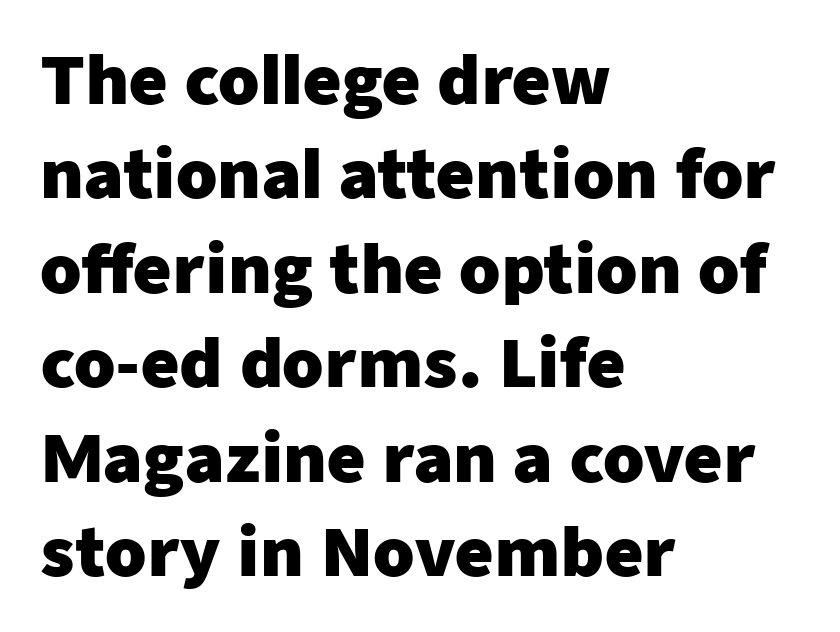
{"serif": "no", "italic": "no", "bold": "yes", "weight": "heavy", "width": "normal", "stroke_contrast": "low", "x_height": "medium", "monospaced": "no", "underline": "no", "align": "left", "line_spacing": "normal", "line_spacing_ratio": 1.43, "letter_spacing": "normal", "letter_spacing_em": 0.0, "glyph_px": 66}
